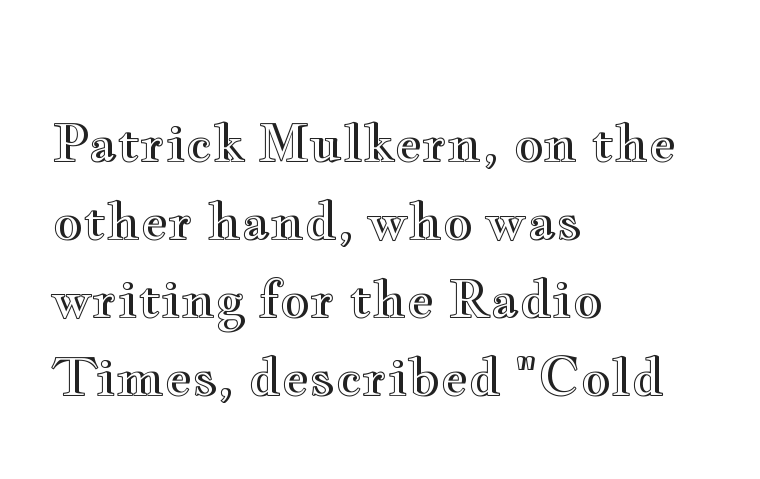
Q: Is the text italic (slanted)? A: No, it is upright.
Q: Is the text underlined? A: No.
Q: How is the paragraph aligned? A: Left-aligned.
Q: Is the spacing between letters normal or unusually wide? A: Normal.
Q: Is the spacing between lines tight, normal or loose? A: Normal.
Q: Width (condensed, normal, or wide)? A: Wide.
Q: x-height? A: Small.
Q: Monospaced? A: No.
